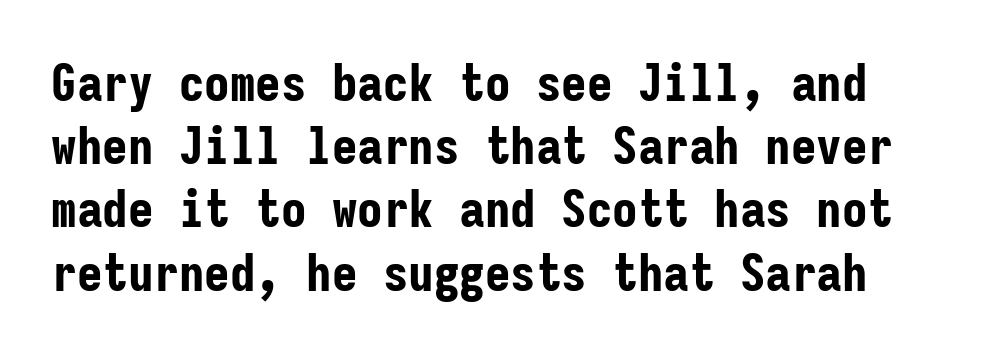
The image shows 51 px bold, condensed sans-serif type, upright, monospaced; set line spacing 1.24x, normal letter spacing, not underlined; low stroke contrast and a medium x-height.
